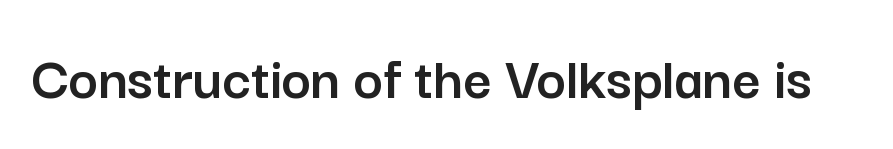
Q: Is the text italic (slanted)? A: No, it is upright.
Q: Is the typeface a serif or a sans-serif typeface? A: Sans-serif.
Q: Is the text underlined? A: No.
Q: Is the spacing between letters normal or unusually wide? A: Normal.
Q: Width (condensed, normal, or wide)? A: Normal.
Q: Stroke contrast? A: Low.
Q: x-height? A: Medium.
Q: Monospaced? A: No.
